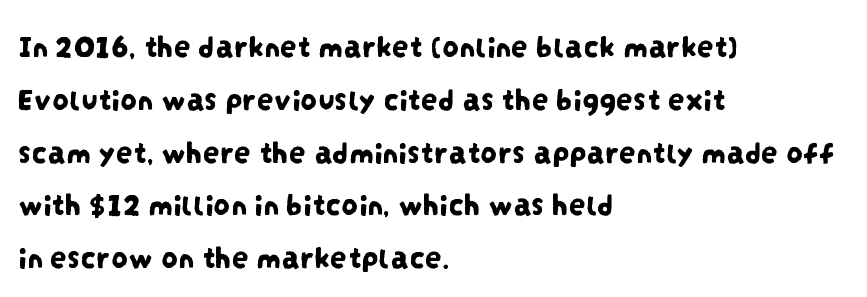
Q: Is the typeface a serif or a sans-serif typeface? A: Sans-serif.
Q: Is the text underlined? A: No.
Q: How is the paragraph aligned? A: Left-aligned.
Q: Is the spacing between letters normal or unusually wide? A: Normal.
Q: Is the spacing between lines tight, normal or loose? A: Normal.
Q: Width (condensed, normal, or wide)? A: Condensed.
Q: Stroke contrast? A: Low.
Q: x-height? A: Large.
Q: Monospaced? A: No.
